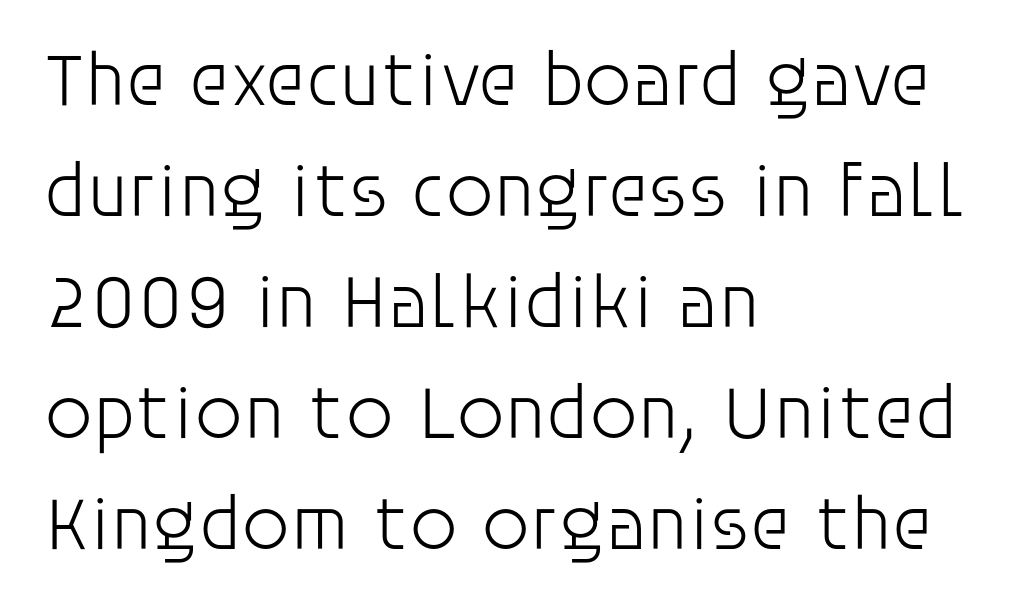
Nobody touched the tracking dial on this one. This reads as an unemphasized weight, regular at the heaviest. If you drew a line through each stem, it would be perfectly vertical. The letters advance in unequal steps, a hallmark of proportional type. The compositor pushed each line to the left boundary. Typographically, this falls in the sans-serif category.
